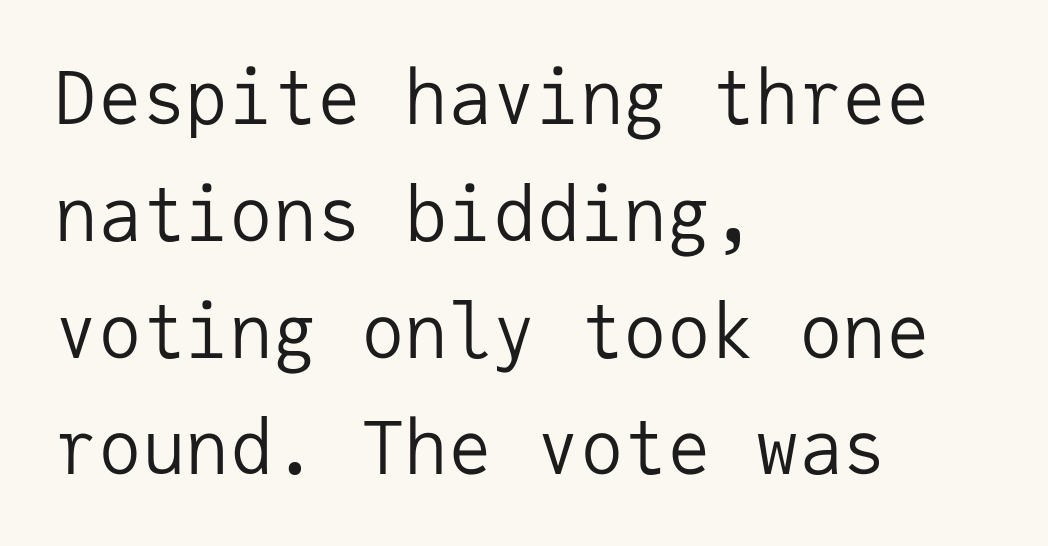
Q: Is the text bold? A: No.
Q: Is the text italic (slanted)? A: No, it is upright.
Q: Is the typeface a serif or a sans-serif typeface? A: Sans-serif.
Q: Is the text underlined? A: No.
Q: How is the paragraph aligned? A: Left-aligned.
Q: Is the spacing between letters normal or unusually wide? A: Normal.
Q: Is the spacing between lines tight, normal or loose? A: Normal.
Q: Width (condensed, normal, or wide)? A: Normal.
Q: Stroke contrast? A: Low.
Q: x-height? A: Medium.
Q: Monospaced? A: Yes.
